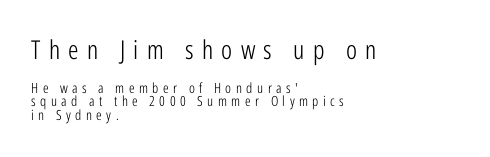
The image shows 26 px text type, upright; set left-aligned, tight line spacing (0.99x), unusually wide letter spacing (+0.32 em), not underlined; the first (top) block is 1.86x larger.
